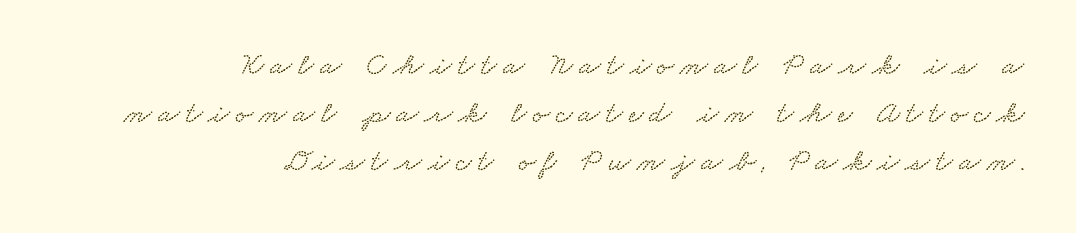
The image shows 32 px wide type; set right-aligned, normal line spacing (1.5x), not underlined; low stroke contrast and a small x-height.
